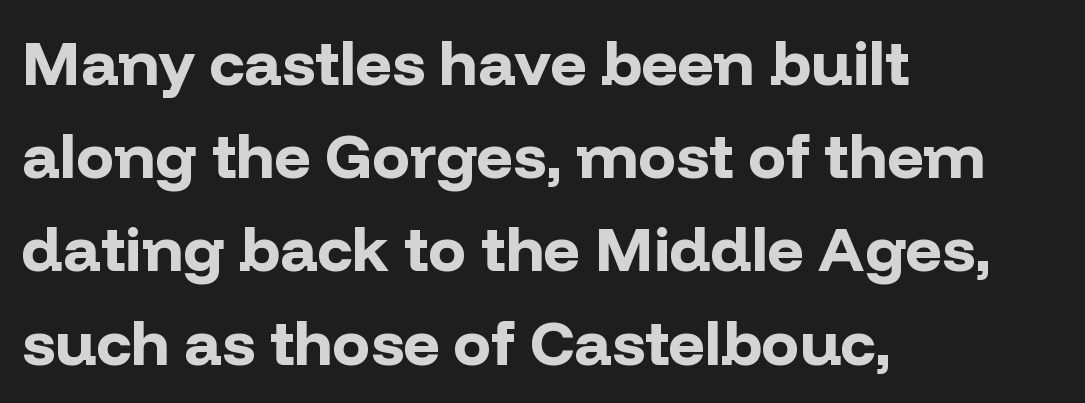
Q: Is the text bold? A: Yes.
Q: Is the text italic (slanted)? A: No, it is upright.
Q: Is the typeface a serif or a sans-serif typeface? A: Sans-serif.
Q: Is the text underlined? A: No.
Q: How is the paragraph aligned? A: Left-aligned.
Q: Is the spacing between letters normal or unusually wide? A: Normal.
Q: Is the spacing between lines tight, normal or loose? A: Normal.
Q: Width (condensed, normal, or wide)? A: Normal.
Q: Stroke contrast? A: Low.
Q: x-height? A: Medium.
Q: Monospaced? A: No.
